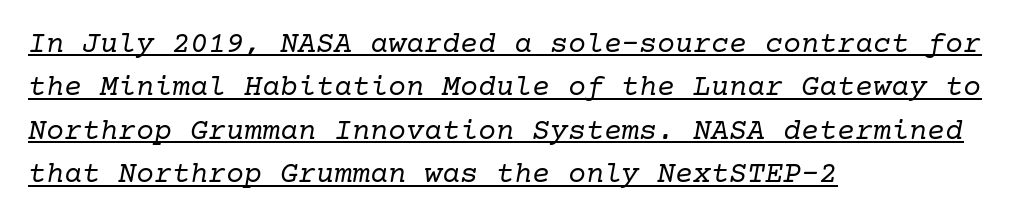
{"serif": "yes", "italic": "yes", "lean": "right", "slant_degrees": 10, "bold": "no", "weight": "regular", "width": "normal", "stroke_contrast": "low", "x_height": "medium", "underline": "yes", "align": "left", "line_spacing": "normal", "line_spacing_ratio": 1.45, "letter_spacing": "normal", "letter_spacing_em": 0.0, "glyph_px": 30}
